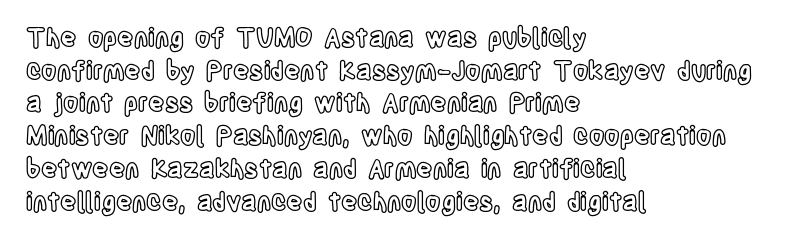
The image shows 25 px text type, upright; set left-aligned, normal line spacing (1.31x), normal letter spacing, not underlined.
